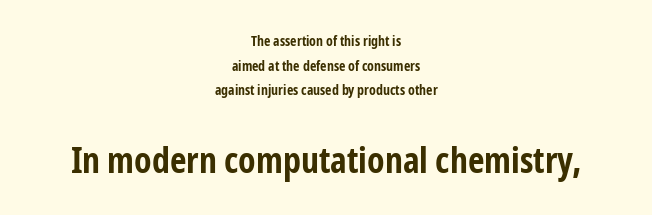
The image shows 36 px bold, condensed sans-serif type, upright; set centered, line spacing 1.76x, normal letter spacing, not underlined; the second (bottom) block is 2.57x larger; low stroke contrast and a medium x-height.
